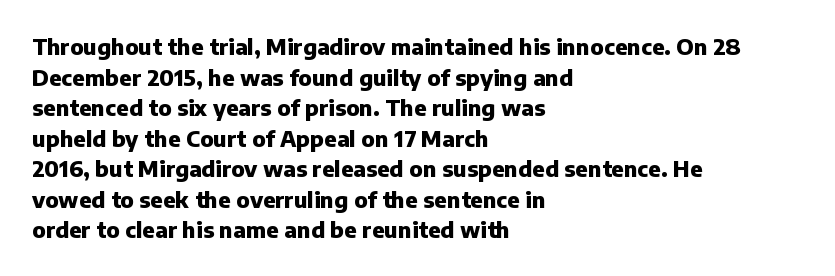
The image shows 22 px bold type, upright; set left-aligned, normal line spacing (1.39x), normal letter spacing, not underlined.
